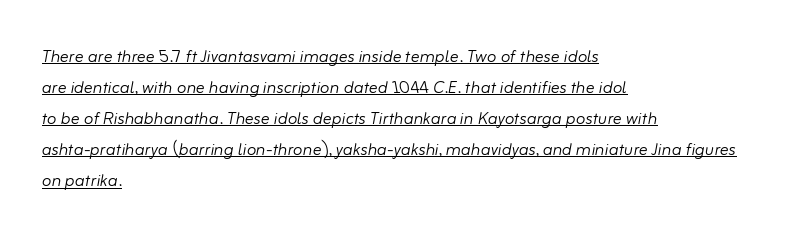
The rendering uses the underline text-decoration. The letters are slanted; this is an italic face. The line-height multiplier appears to be the usual default. Weight class: somewhere from thin through regular. Where is the straight margin? On the left. The rendering keeps characters at their native spacing.
